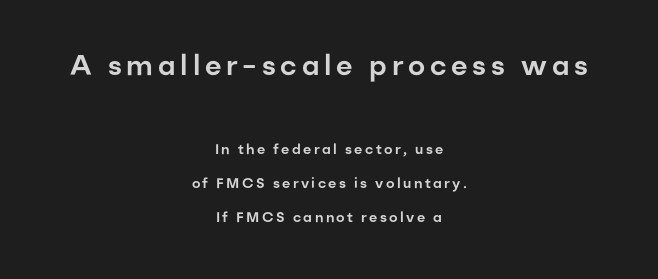
Q: Is the text italic (slanted)? A: No, it is upright.
Q: Is the typeface a serif or a sans-serif typeface? A: Sans-serif.
Q: Is the text underlined? A: No.
Q: How is the paragraph aligned? A: Centered.
Q: Is the spacing between lines tight, normal or loose? A: Loose.
Q: Which block of text is set in a larger size, the first (top) or the second (bottom)? A: The first (top) one.
Q: Width (condensed, normal, or wide)? A: Normal.
Q: Stroke contrast? A: Low.
Q: x-height? A: Medium.
Q: Monospaced? A: No.
